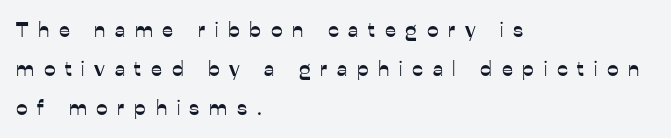
{"italic": "no", "underline": "no", "align": "left", "line_spacing_ratio": 1.86, "letter_spacing": "wide", "letter_spacing_em": 0.46, "glyph_px": 21}
